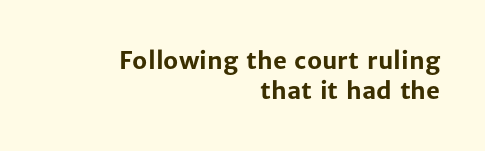
{"italic": "no", "bold": "yes", "underline": "no", "align": "right", "line_spacing_ratio": 1.23, "letter_spacing": "normal", "letter_spacing_em": 0.0, "glyph_px": 24}
